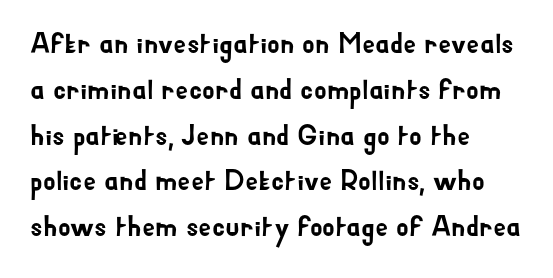
The image shows 29 px sans-serif type, upright; set left-aligned, normal line spacing (1.58x), normal letter spacing, not underlined; low stroke contrast and a small x-height.
